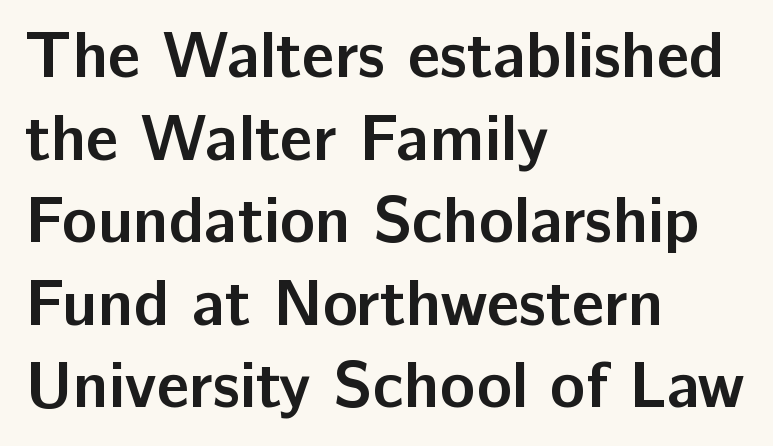
{"serif": "no", "italic": "no", "bold": "yes", "weight": "semibold", "width": "normal", "stroke_contrast": "low", "x_height": "medium", "monospaced": "no", "underline": "no", "align": "left", "line_spacing": "normal", "line_spacing_ratio": 1.27, "letter_spacing": "normal", "letter_spacing_em": 0.0, "glyph_px": 65}
